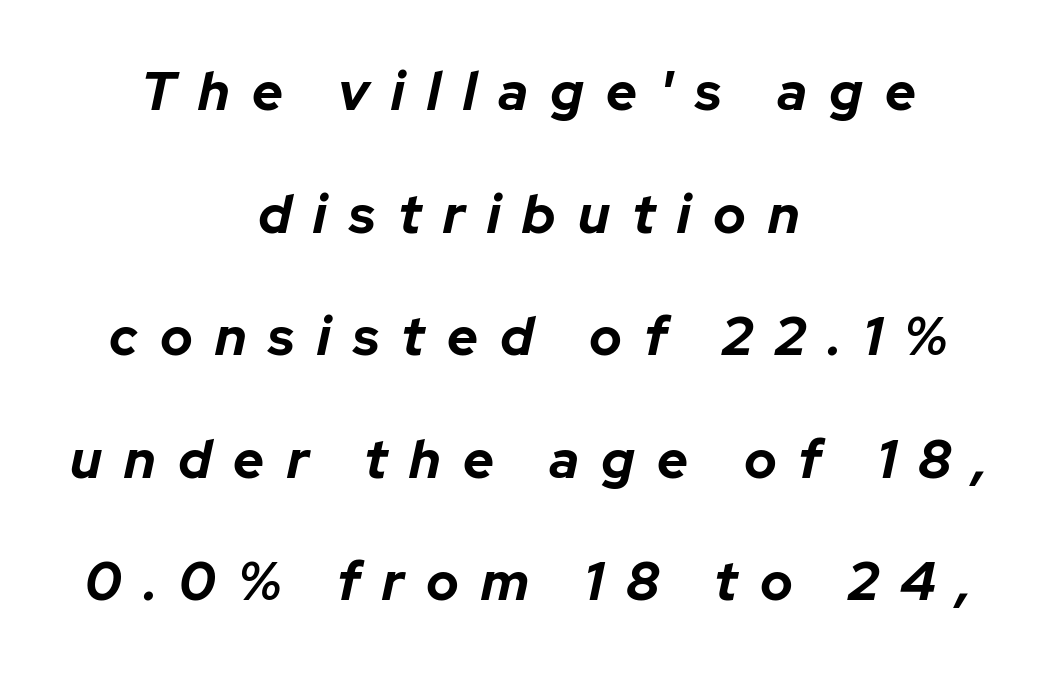
The image shows 54 px bold type, italic (leaning right); set centered, loose line spacing (2.27x), unusually wide letter spacing (+0.41 em), not underlined; low stroke contrast and a medium x-height.
